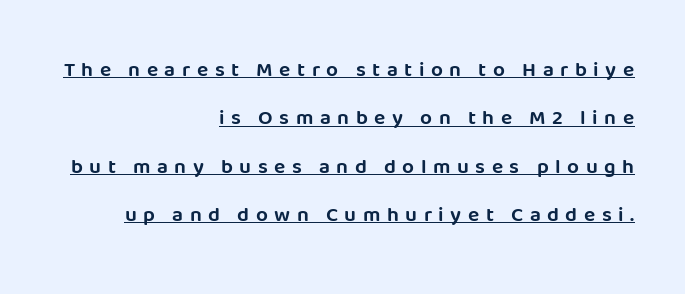
Q: Is the text italic (slanted)? A: No, it is upright.
Q: Is the text underlined? A: Yes.
Q: How is the paragraph aligned? A: Right-aligned.
Q: Is the spacing between letters normal or unusually wide? A: Unusually wide.
Q: Is the spacing between lines tight, normal or loose? A: Loose.
